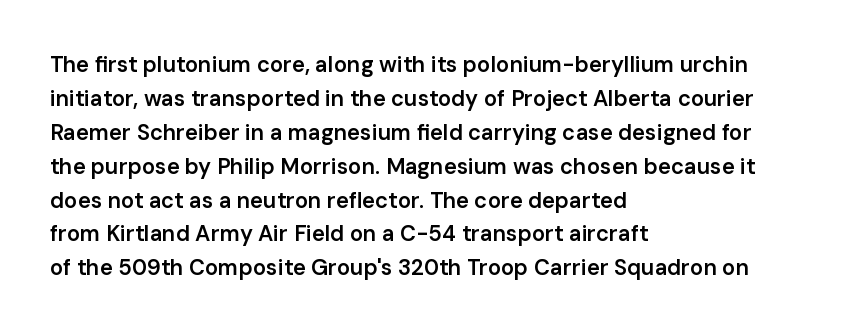
Q: Is the text bold? A: Semi-bold.
Q: Is the text italic (slanted)? A: No, it is upright.
Q: Is the text underlined? A: No.
Q: How is the paragraph aligned? A: Left-aligned.
Q: Is the spacing between letters normal or unusually wide? A: Normal.
Q: Is the spacing between lines tight, normal or loose? A: Normal.
